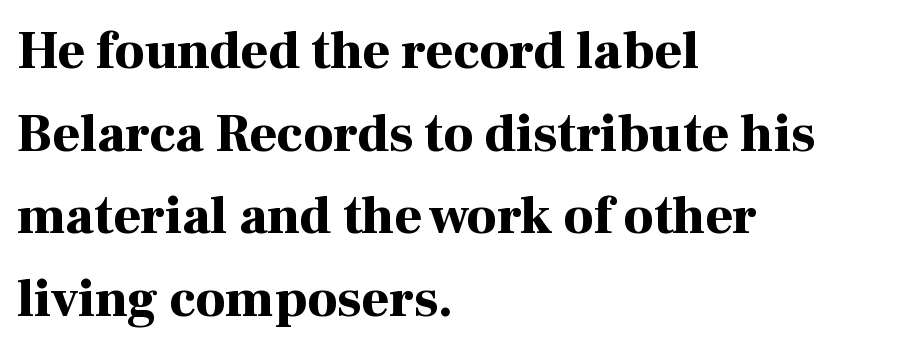
Q: Is the text bold? A: Yes.
Q: Is the text italic (slanted)? A: No, it is upright.
Q: Is the typeface a serif or a sans-serif typeface? A: Serif.
Q: Is the text underlined? A: No.
Q: How is the paragraph aligned? A: Left-aligned.
Q: Is the spacing between letters normal or unusually wide? A: Normal.
Q: Is the spacing between lines tight, normal or loose? A: Normal.
Q: Width (condensed, normal, or wide)? A: Normal.
Q: Stroke contrast? A: High.
Q: x-height? A: Medium.
Q: Monospaced? A: No.
